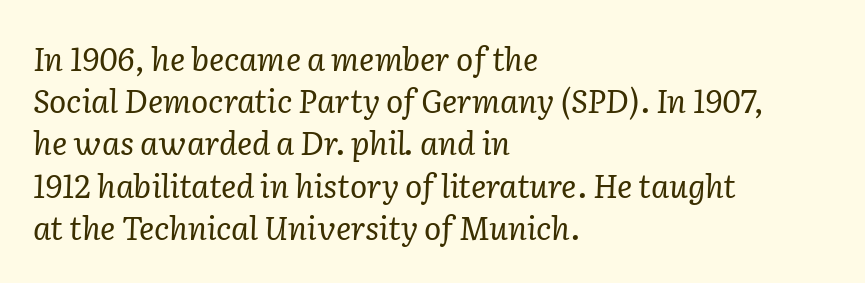
Q: Is the text bold? A: No.
Q: Is the text italic (slanted)? A: Yes, it leans right by about 2 degrees.
Q: Is the typeface a serif or a sans-serif typeface? A: Serif.
Q: Is the text underlined? A: No.
Q: How is the paragraph aligned? A: Left-aligned.
Q: Is the spacing between letters normal or unusually wide? A: Normal.
Q: Is the spacing between lines tight, normal or loose? A: Normal.
Q: Width (condensed, normal, or wide)? A: Normal.
Q: Stroke contrast? A: Low.
Q: x-height? A: Medium.
Q: Monospaced? A: No.
